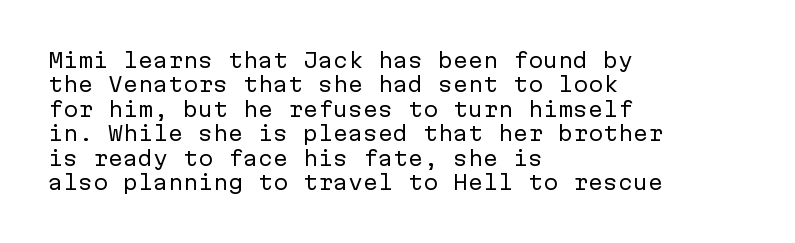
Q: Is the text bold? A: No.
Q: Is the text italic (slanted)? A: No, it is upright.
Q: Is the text underlined? A: No.
Q: How is the paragraph aligned? A: Left-aligned.
Q: Is the spacing between letters normal or unusually wide? A: Normal.
